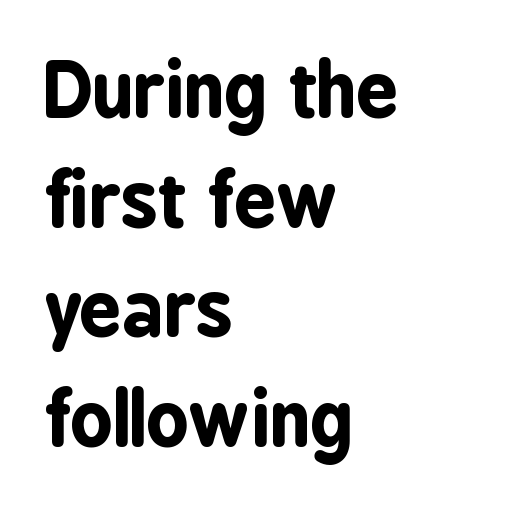
The zone under the glyphs is completely vacant. To sum up the face: it is a sans, with no serifs. Thick stems and heavy bowls — unmistakably bold. These lines stack with their left ends in a neat column.
